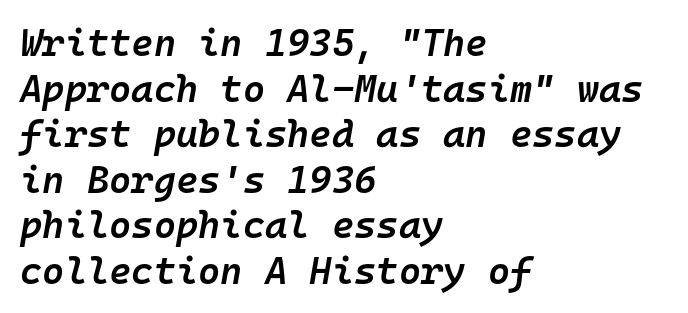
The rendering uses typewriter-style spacing with identical character cells. Every row of glyphs begins at an identical x-position on the left. Bare-footed words on every line. What weight is shown? A semibold, between regular and bold.
